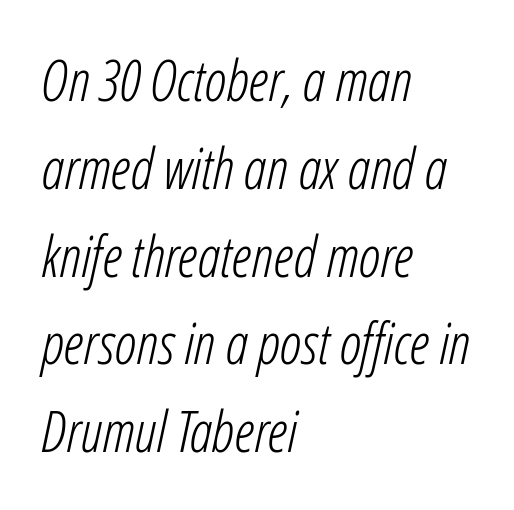
Q: Is the text bold? A: No.
Q: Is the text italic (slanted)? A: Yes, it leans right by about 12 degrees.
Q: Is the text underlined? A: No.
Q: How is the paragraph aligned? A: Left-aligned.
Q: Is the spacing between letters normal or unusually wide? A: Normal.
Q: Is the spacing between lines tight, normal or loose? A: Normal.
Q: Width (condensed, normal, or wide)? A: Condensed.
Q: Stroke contrast? A: Low.
Q: x-height? A: Medium.
Q: Monospaced? A: No.
